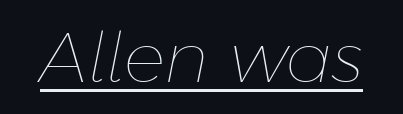
Q: Is the text bold? A: No.
Q: Is the text italic (slanted)? A: Yes, it leans right by about 11 degrees.
Q: Is the text underlined? A: Yes.
Q: Is the spacing between letters normal or unusually wide? A: Normal.
Q: Width (condensed, normal, or wide)? A: Normal.
Q: Stroke contrast? A: Low.
Q: x-height? A: Medium.
Q: Monospaced? A: No.
